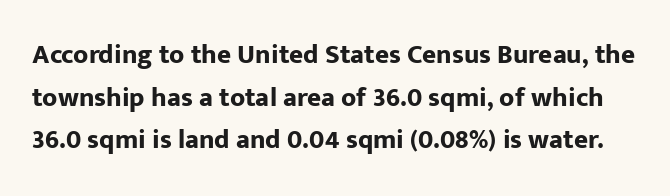
The image shows 27 px bold type, upright; set normal line spacing (1.58x), normal letter spacing, not underlined.
